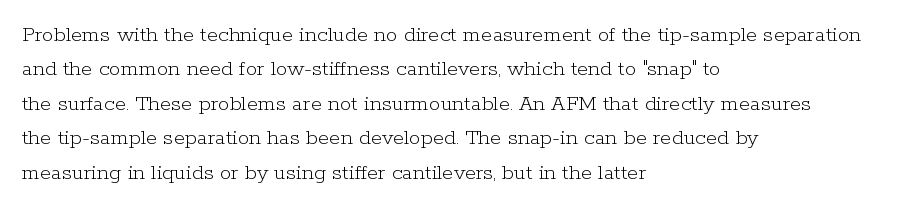
Observe the ordinary spacing: letters are neighbours, not strangers. Only glyphs here, with clear space below each row. Honestly, the row spacing looks completely unremarkable. No letter is thick-stroked: the sample isn't bold.
